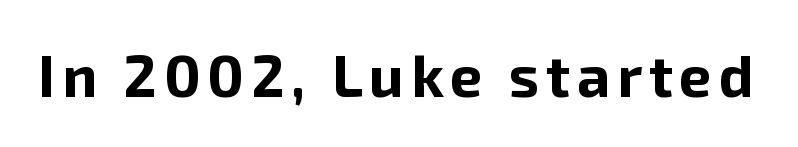
{"serif": "no", "italic": "no", "bold": "yes", "weight": "bold", "width": "normal", "stroke_contrast": "low", "x_height": "medium", "monospaced": "no", "underline": "no", "glyph_px": 58}
